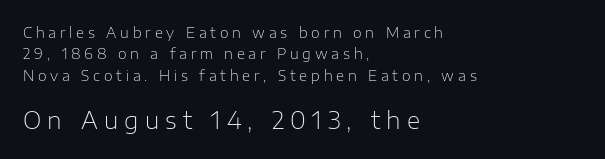
Q: Is the text bold? A: No.
Q: Is the text italic (slanted)? A: No, it is upright.
Q: Is the text underlined? A: No.
Q: How is the paragraph aligned? A: Left-aligned.
Q: Is the spacing between letters normal or unusually wide? A: Unusually wide.
Q: Is the spacing between lines tight, normal or loose? A: Normal.
Q: Which block of text is set in a larger size, the first (top) or the second (bottom)? A: The second (bottom) one.
